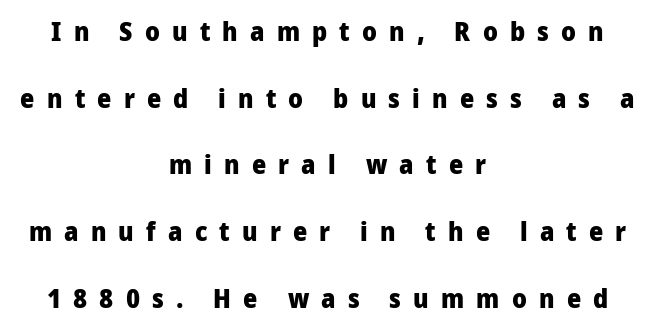
{"italic": "no", "bold": "yes", "underline": "no", "align": "center", "line_spacing": "loose", "line_spacing_ratio": 2.47, "letter_spacing": "wide", "letter_spacing_em": 0.45, "glyph_px": 27}
